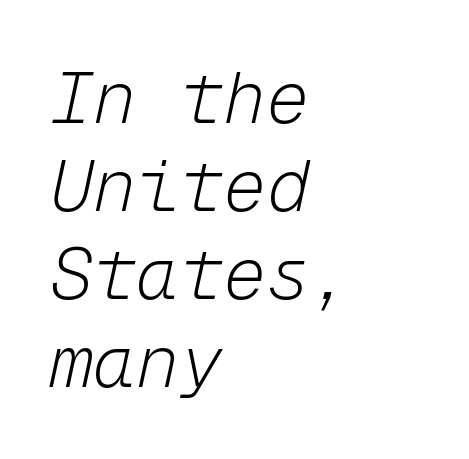
Each word holds together tightly as a unit, with standard inter-letter gaps. You could count columns in this text — the font is strictly monospaced. If you drew a ruler down the left edge, every line would touch it. The face looks like a standard text weight, possibly lighter.
